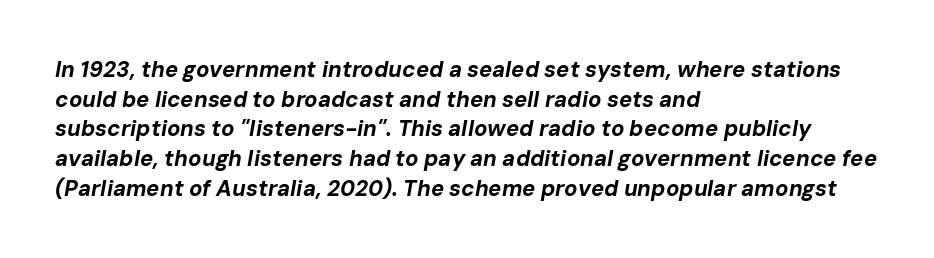
Every character sits at an angle, as italics do. Compared with typical paragraphs, the rows here are spaced about the same. Line starts are locked; line ends wander. Standard letterfit; no display-style spreading of the glyphs.
